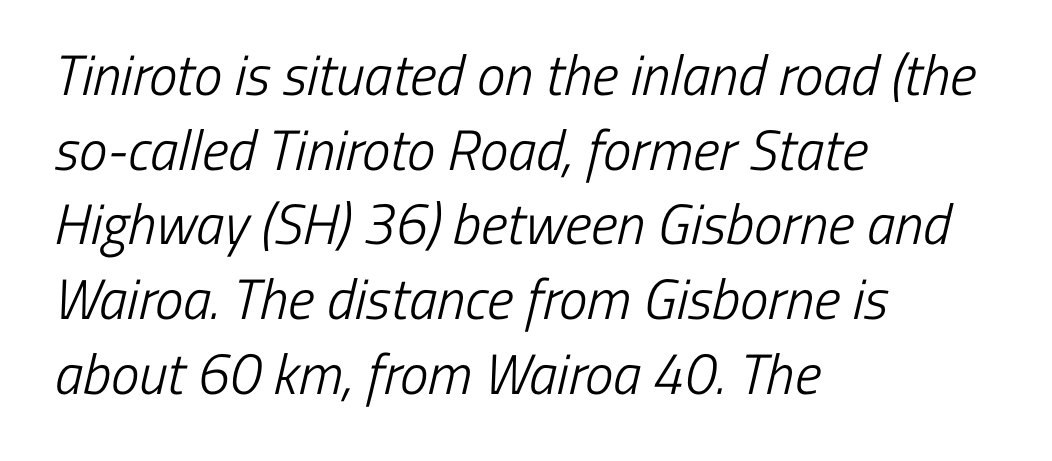
Q: Is the text bold? A: No.
Q: Is the typeface a serif or a sans-serif typeface? A: Sans-serif.
Q: Is the text underlined? A: No.
Q: How is the paragraph aligned? A: Left-aligned.
Q: Is the spacing between letters normal or unusually wide? A: Normal.
Q: Is the spacing between lines tight, normal or loose? A: Normal.
Q: Width (condensed, normal, or wide)? A: Condensed.
Q: Stroke contrast? A: Low.
Q: x-height? A: Medium.
Q: Monospaced? A: No.
